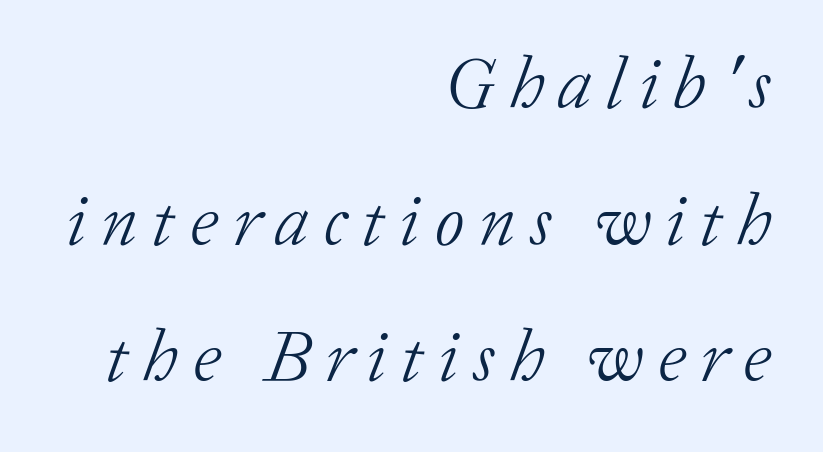
{"serif": "yes", "italic": "yes", "lean": "right", "slant_degrees": 20, "bold": "no", "weight": "light", "width": "normal", "stroke_contrast": "low", "x_height": "medium", "monospaced": "no", "underline": "no", "align": "right", "line_spacing_ratio": 1.87, "letter_spacing": "wide", "letter_spacing_em": 0.2, "glyph_px": 73}
